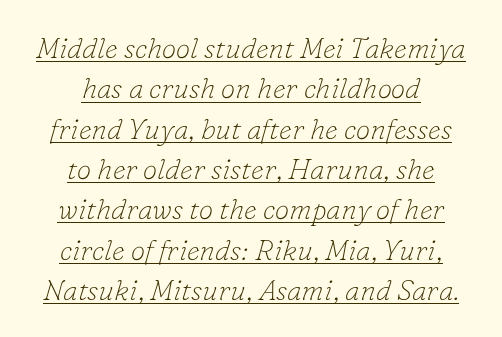
{"serif": "yes", "italic": "yes", "lean": "right", "slant_degrees": 16, "bold": "no", "weight": "thin", "width": "normal", "stroke_contrast": "low", "x_height": "small", "monospaced": "no", "underline": "yes", "align": "center", "line_spacing": "normal", "line_spacing_ratio": 1.39, "letter_spacing": "normal", "letter_spacing_em": 0.0, "glyph_px": 29}
